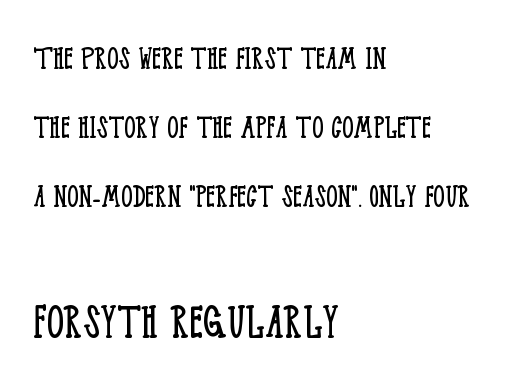
Is this a fixed-width face? No — the glyphs have proportional, varying widths. The horizontal fit of the characters is conventional and even. The string is rendered with underlining switched off. The typesetter chose a ragged-right arrangement here.
